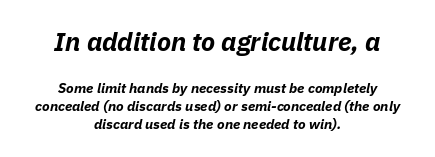
Q: Is the text bold? A: Yes.
Q: Is the text italic (slanted)? A: Yes, it leans right by about 11 degrees.
Q: Is the text underlined? A: No.
Q: How is the paragraph aligned? A: Centered.
Q: Is the spacing between letters normal or unusually wide? A: Normal.
Q: Is the spacing between lines tight, normal or loose? A: Normal.
Q: Which block of text is set in a larger size, the first (top) or the second (bottom)? A: The first (top) one.
